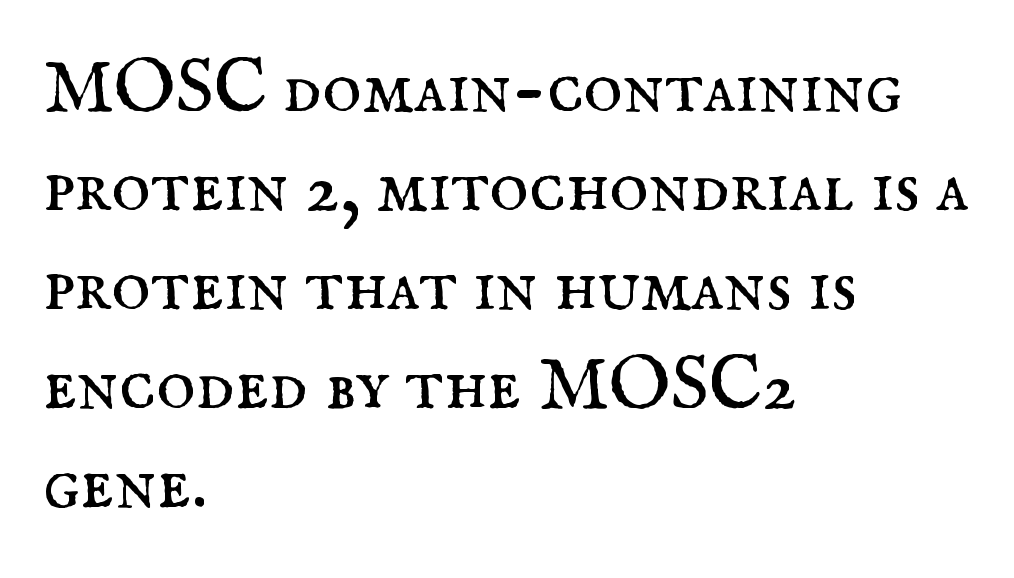
The image shows 75 px regular-weight serif type, upright; set left-aligned, normal line spacing (1.32x), normal letter spacing, not underlined; medium stroke contrast and a small x-height.
